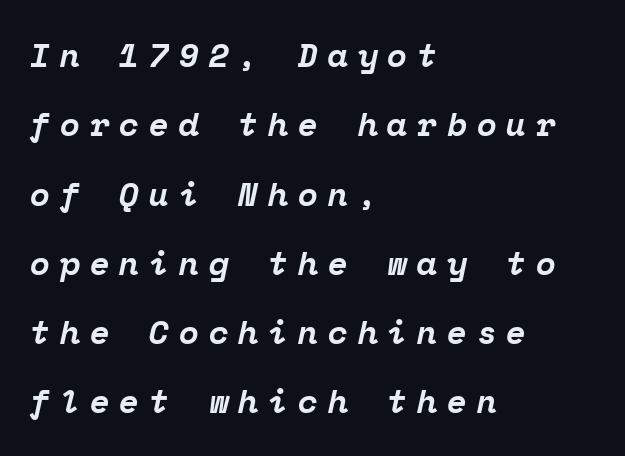
If you measured baseline to baseline, you'd find a long distance. What weight is shown? A full bold with thick strokes. Style check: oblique. Is this a fixed-width face? Yes — each glyph sits in an identical cell. Lines of text with bare space underneath. In terms of letterform style, serifs are clearly present.
